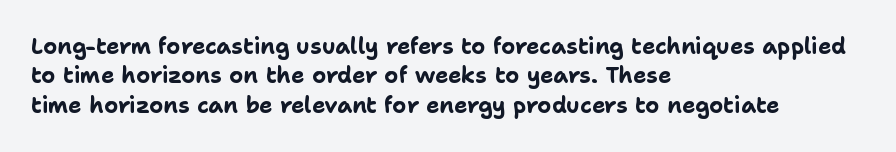
Q: Is the text bold? A: Yes.
Q: Is the text italic (slanted)? A: No, it is upright.
Q: Is the text underlined? A: No.
Q: How is the paragraph aligned? A: Left-aligned.
Q: Is the spacing between letters normal or unusually wide? A: Normal.
Q: Is the spacing between lines tight, normal or loose? A: Normal.
